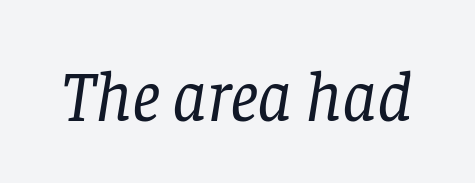
The weight tops out at a normal text grade. What stands out about the letter spacing? Nothing — it is the standard amount. In terms of letterform style, serifs are clearly present. The specimen omits any rule beneath the text block's lines. Spacing verdict: proportional, widths tailored to each character.
